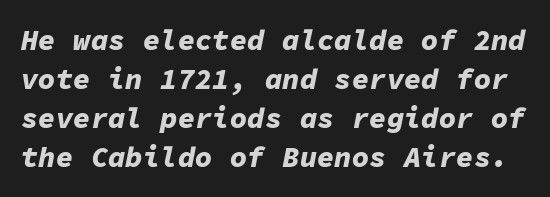
{"italic": "yes", "lean": "right", "slant_degrees": 11, "bold": "yes", "weight": "bold", "width": "normal", "stroke_contrast": "low", "x_height": "medium", "monospaced": "yes", "underline": "no", "line_spacing": "normal", "line_spacing_ratio": 1.35, "letter_spacing": "normal", "letter_spacing_em": 0.0, "glyph_px": 29}
